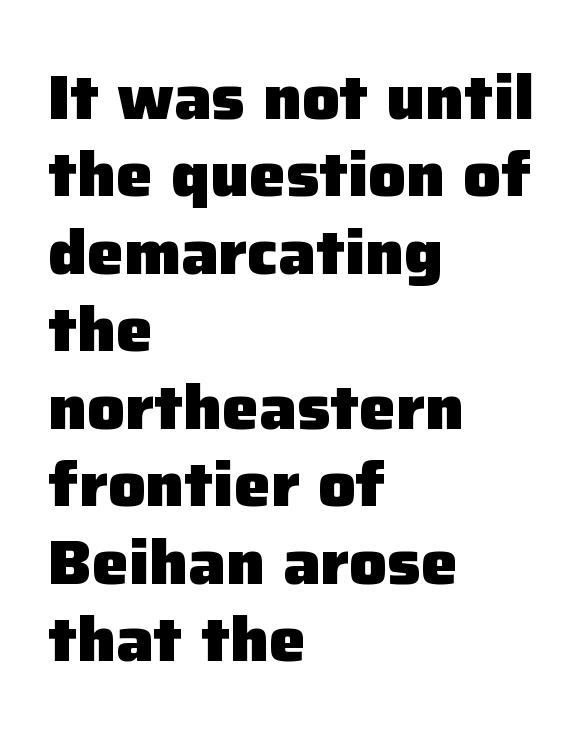
{"serif": "no", "italic": "no", "bold": "yes", "weight": "heavy", "width": "normal", "stroke_contrast": "low", "x_height": "medium", "monospaced": "no", "underline": "no", "align": "left", "line_spacing": "normal", "line_spacing_ratio": 1.25, "letter_spacing": "normal", "letter_spacing_em": 0.0, "glyph_px": 62}
